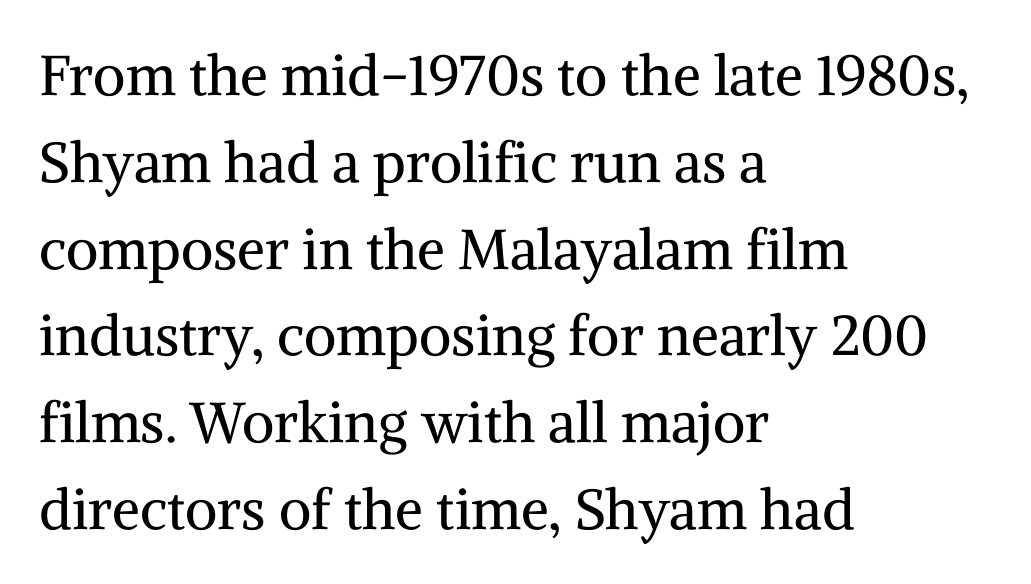
Q: Is the text bold? A: No.
Q: Is the text italic (slanted)? A: No, it is upright.
Q: Is the typeface a serif or a sans-serif typeface? A: Serif.
Q: Is the text underlined? A: No.
Q: How is the paragraph aligned? A: Left-aligned.
Q: Is the spacing between letters normal or unusually wide? A: Normal.
Q: Is the spacing between lines tight, normal or loose? A: Normal.
Q: Width (condensed, normal, or wide)? A: Normal.
Q: Stroke contrast? A: Medium.
Q: x-height? A: Medium.
Q: Monospaced? A: No.
